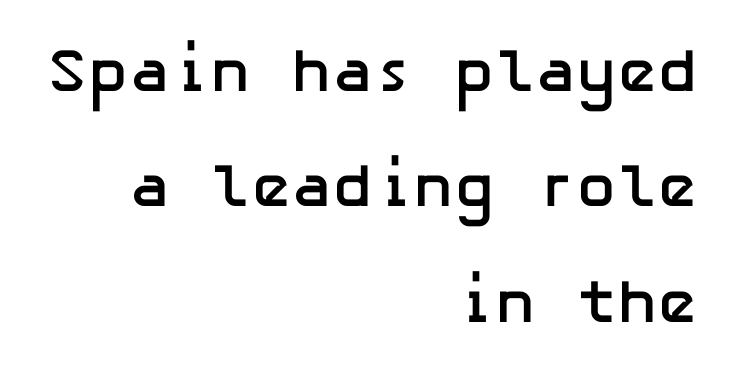
The image shows 61 px semibold sans-serif type, upright; set right-aligned, line spacing 1.89x, normal letter spacing, not underlined; low stroke contrast and a medium x-height.
